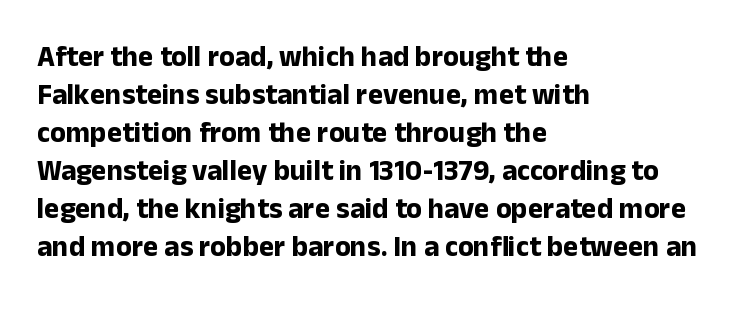
Q: Is the text bold? A: Yes.
Q: Is the text italic (slanted)? A: No, it is upright.
Q: Is the typeface a serif or a sans-serif typeface? A: Sans-serif.
Q: Is the text underlined? A: No.
Q: How is the paragraph aligned? A: Left-aligned.
Q: Is the spacing between letters normal or unusually wide? A: Normal.
Q: Is the spacing between lines tight, normal or loose? A: Normal.
Q: Width (condensed, normal, or wide)? A: Normal.
Q: Stroke contrast? A: Low.
Q: x-height? A: Medium.
Q: Monospaced? A: No.
